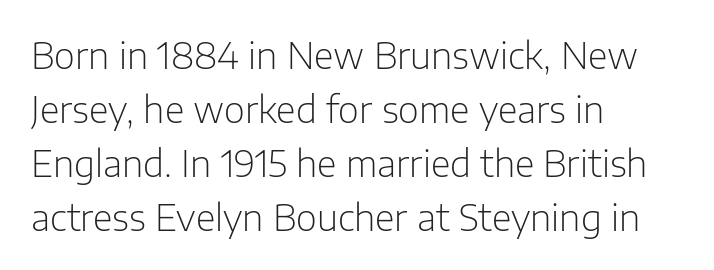
{"serif": "no", "italic": "no", "bold": "no", "weight": "light", "width": "normal", "stroke_contrast": "low", "x_height": "medium", "monospaced": "no", "underline": "no", "align": "left", "line_spacing": "normal", "line_spacing_ratio": 1.5, "letter_spacing": "normal", "letter_spacing_em": 0.0, "glyph_px": 36}
